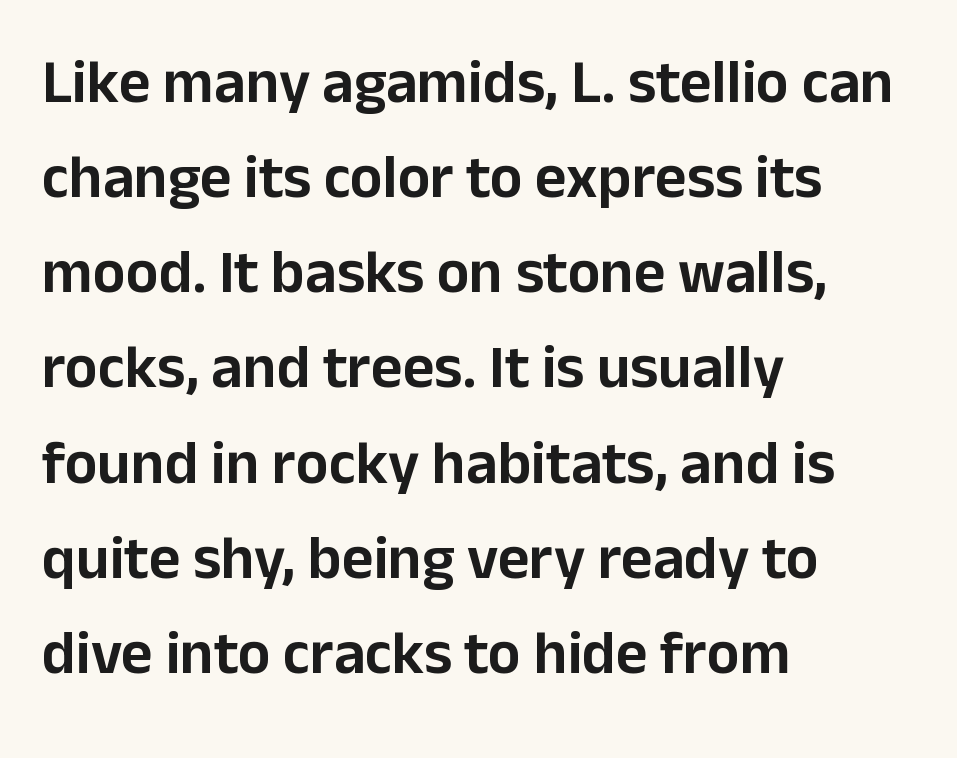
The image shows 61 px sans-serif type, upright; set left-aligned, normal line spacing (1.56x), normal letter spacing, not underlined; low stroke contrast and a medium x-height.
